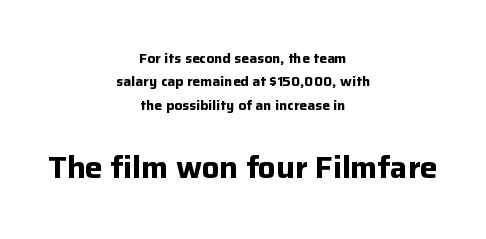
The image shows 31 px bold sans-serif type, upright; set centered, normal line spacing (1.67x), normal letter spacing, not underlined; the second (bottom) block is 2.21x larger; low stroke contrast and a medium x-height.
